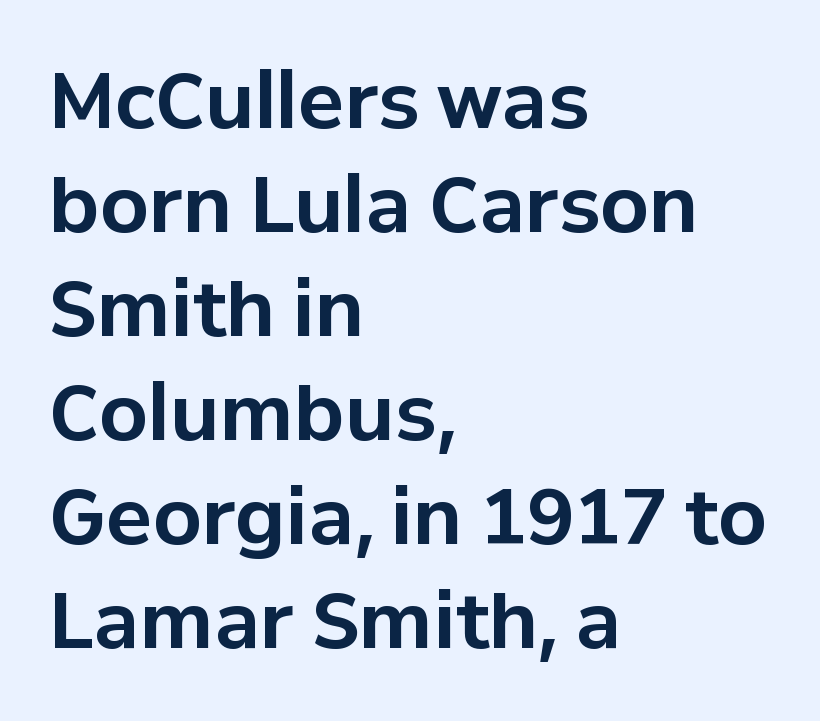
The image shows 77 px bold sans-serif type, upright; set left-aligned, normal line spacing (1.35x), normal letter spacing, not underlined; low stroke contrast and a medium x-height.
